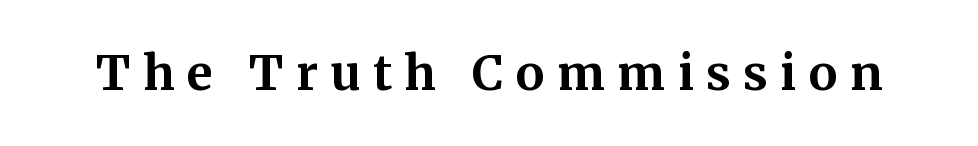
{"serif": "yes", "italic": "no", "bold": "yes", "weight": "bold", "width": "normal", "stroke_contrast": "medium", "x_height": "medium", "monospaced": "no", "underline": "no", "letter_spacing": "wide", "letter_spacing_em": 0.26, "glyph_px": 48}
